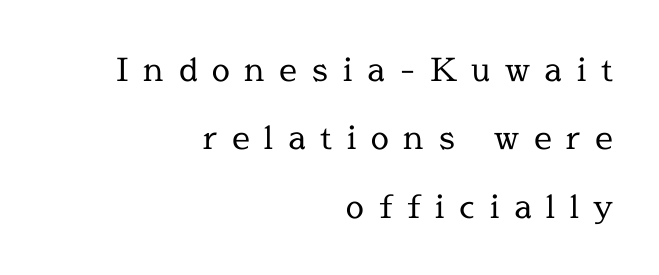
The image shows 32 px regular-weight serif type, upright; set right-aligned, loose line spacing (2.14x), unusually wide letter spacing (+0.46 em), not underlined; a medium x-height.
